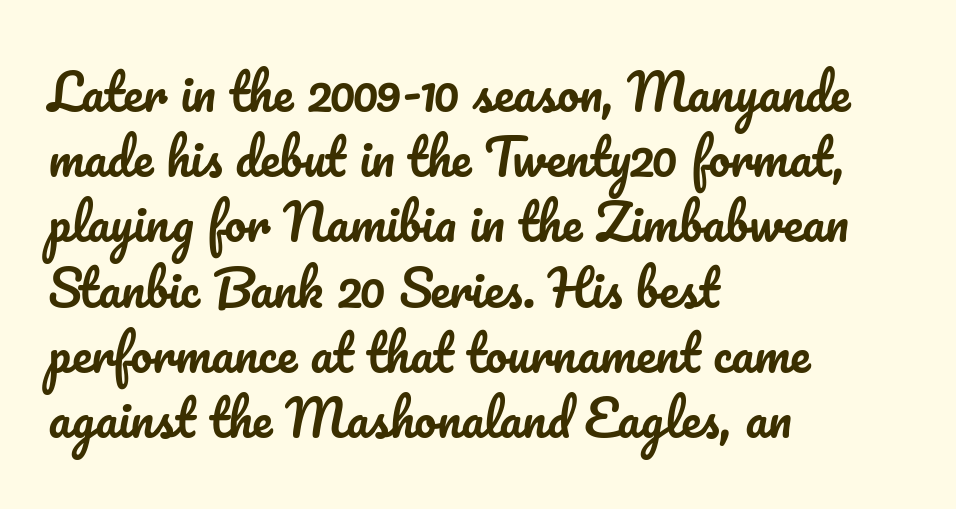
The image shows 49 px text type; set left-aligned, normal line spacing (1.33x), normal letter spacing, not underlined; low stroke contrast and a small x-height.
